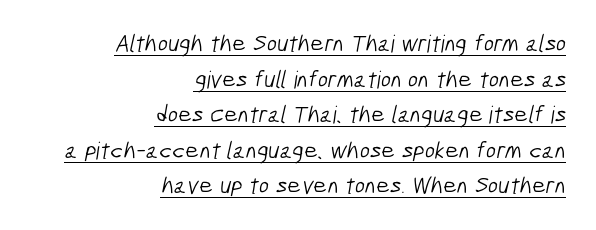
{"bold": "no", "underline": "yes", "align": "right", "line_spacing": "normal", "line_spacing_ratio": 1.48, "letter_spacing": "normal", "letter_spacing_em": 0.0, "glyph_px": 24}
